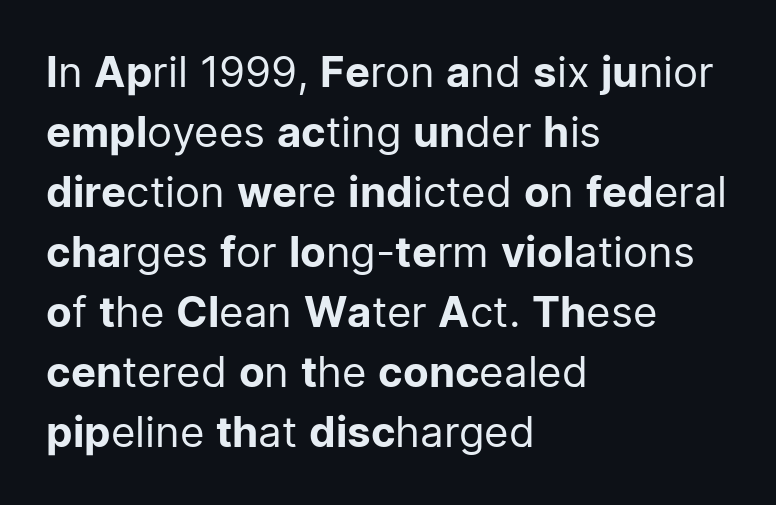
The image shows 42 px regular-weight sans-serif type, upright; set left-aligned, normal line spacing (1.43x), normal letter spacing, not underlined; low stroke contrast and a medium x-height.
